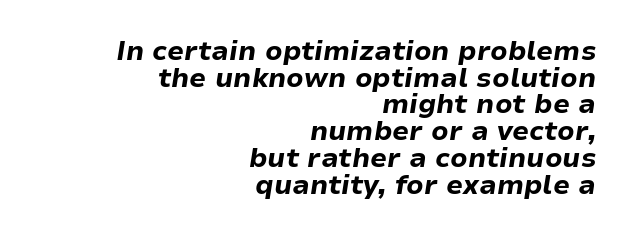
The image shows 27 px bold type, italic (leaning right); set right-aligned, tight line spacing (0.99x), normal letter spacing, not underlined.
